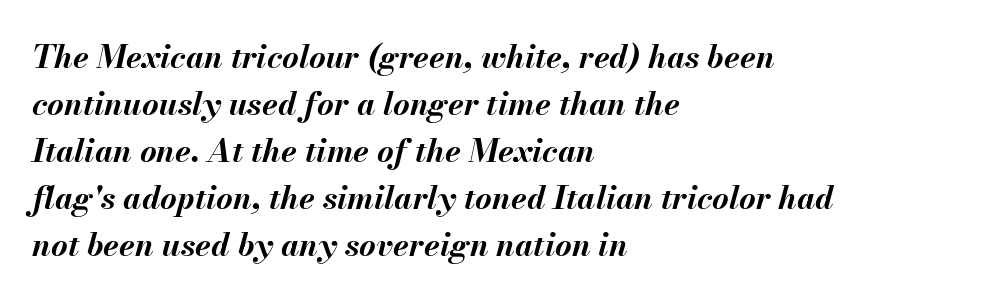
Plenty of ink on the page — the face is bold. Honestly, the row spacing looks completely unremarkable. Is the letter spacing exaggerated? No — it looks like the ordinary default. Horizontal alignment here is leftward, the default for most running prose.
